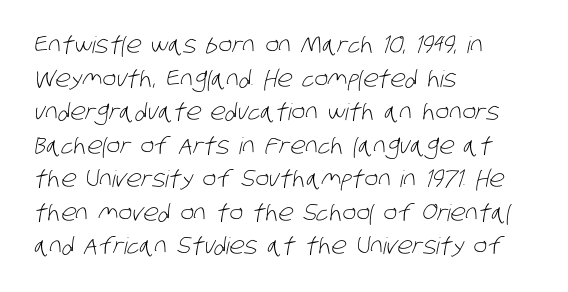
The image shows 23 px text type; set left-aligned, normal line spacing (1.46x), normal letter spacing, not underlined.
